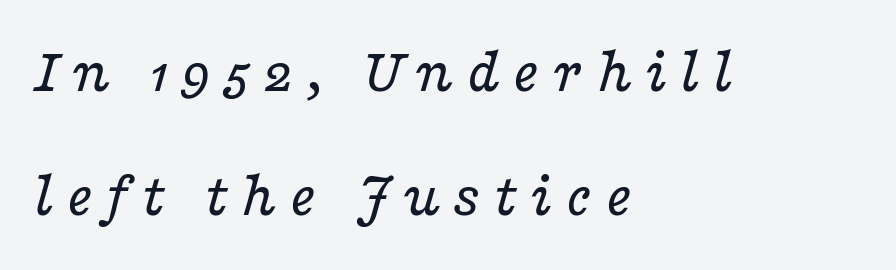
Q: Is the text bold? A: No.
Q: Is the text italic (slanted)? A: Yes, it leans right by about 16 degrees.
Q: Is the typeface a serif or a sans-serif typeface? A: Serif.
Q: Is the text underlined? A: No.
Q: How is the paragraph aligned? A: Left-aligned.
Q: Is the spacing between lines tight, normal or loose? A: Loose.
Q: Width (condensed, normal, or wide)? A: Wide.
Q: Stroke contrast? A: Low.
Q: x-height? A: Medium.
Q: Monospaced? A: No.
